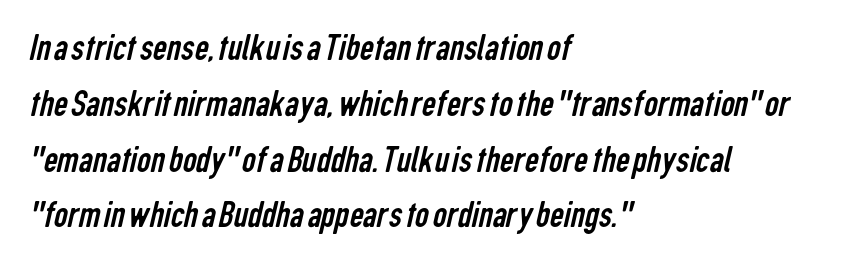
Q: Is the text bold? A: No.
Q: Is the typeface a serif or a sans-serif typeface? A: Sans-serif.
Q: Is the text underlined? A: No.
Q: How is the paragraph aligned? A: Left-aligned.
Q: Is the spacing between letters normal or unusually wide? A: Normal.
Q: Is the spacing between lines tight, normal or loose? A: Normal.
Q: Width (condensed, normal, or wide)? A: Condensed.
Q: Stroke contrast? A: Low.
Q: x-height? A: Medium.
Q: Monospaced? A: No.
